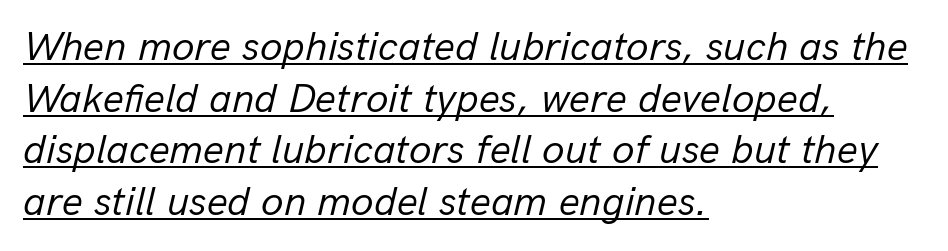
Q: Is the text bold? A: No.
Q: Is the text italic (slanted)? A: Yes, it leans right by about 13 degrees.
Q: Is the text underlined? A: Yes.
Q: How is the paragraph aligned? A: Left-aligned.
Q: Is the spacing between letters normal or unusually wide? A: Normal.
Q: Is the spacing between lines tight, normal or loose? A: Normal.
Q: Width (condensed, normal, or wide)? A: Normal.
Q: Stroke contrast? A: Low.
Q: x-height? A: Medium.
Q: Monospaced? A: No.
